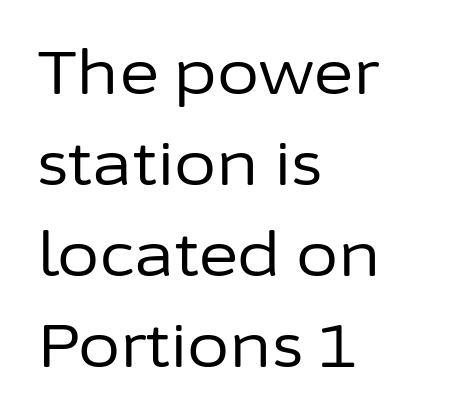
Q: Is the text bold? A: No.
Q: Is the text italic (slanted)? A: No, it is upright.
Q: Is the typeface a serif or a sans-serif typeface? A: Sans-serif.
Q: Is the text underlined? A: No.
Q: How is the paragraph aligned? A: Left-aligned.
Q: Is the spacing between letters normal or unusually wide? A: Normal.
Q: Is the spacing between lines tight, normal or loose? A: Normal.
Q: Width (condensed, normal, or wide)? A: Normal.
Q: Stroke contrast? A: Low.
Q: x-height? A: Medium.
Q: Monospaced? A: No.
